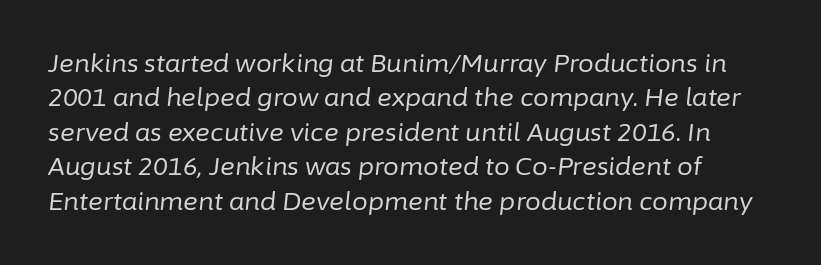
{"italic": "yes", "lean": "right", "slant_degrees": 6, "bold": "no", "underline": "no", "line_spacing": "normal", "line_spacing_ratio": 1.38, "letter_spacing": "normal", "letter_spacing_em": 0.0, "glyph_px": 25}
